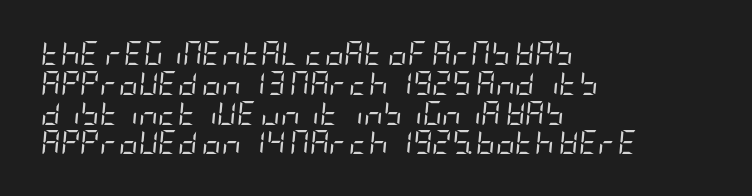
{"italic": "yes", "lean": "right", "slant_degrees": 5, "bold": "no", "underline": "no", "align": "left", "line_spacing_ratio": 1.24, "letter_spacing": "normal", "letter_spacing_em": 0.0, "glyph_px": 24}
